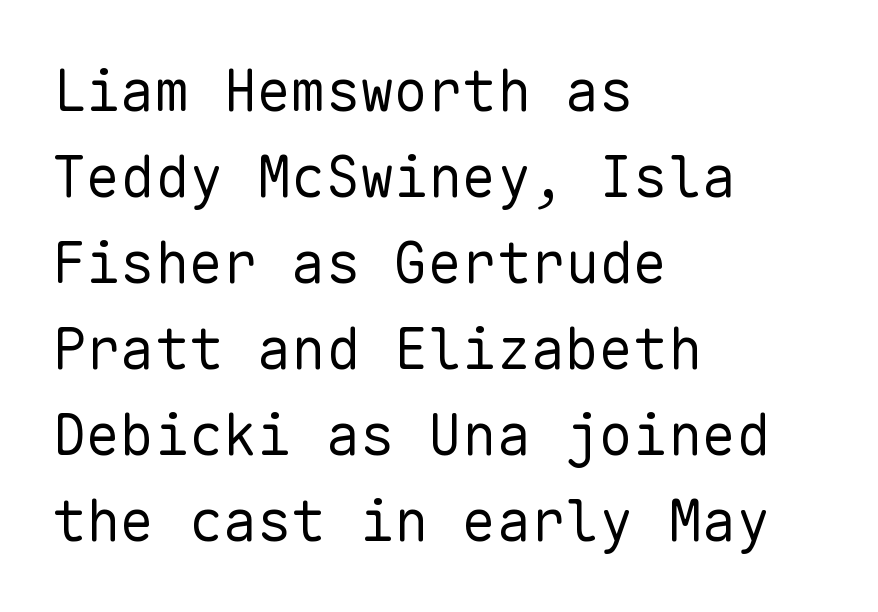
Short note: letters normally spaced. No extra ink here — the face is not bold. I'd call this a sans setting — the letters go barefoot. Unmarked baselines from the first word to the last.
